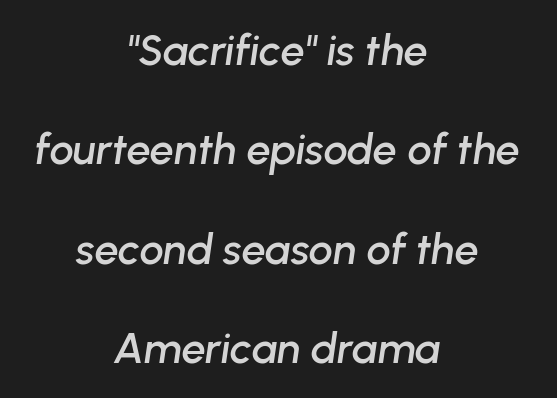
Only glyphs here, with clear space below each row. The whole block is typeset with a tilt. This block would shrink considerably if given ordinary leading; it's expanded now. Nothing unusual about the tracking: characters are spaced as the font intends. You could not count columns in this text — the font is proportionally spaced.
